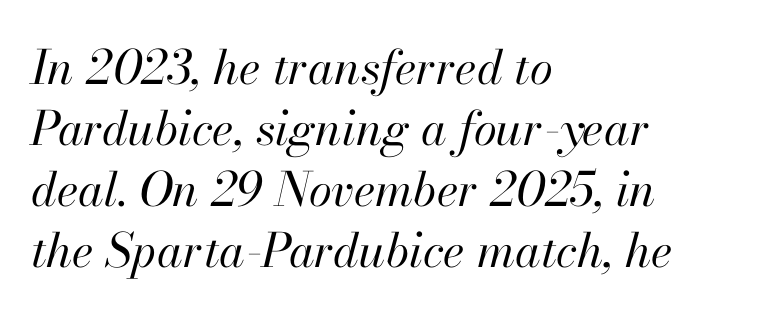
The image shows 47 px regular-weight type, italic (leaning right); set left-aligned, normal line spacing (1.3x), normal letter spacing, not underlined; high stroke contrast and a small x-height.
